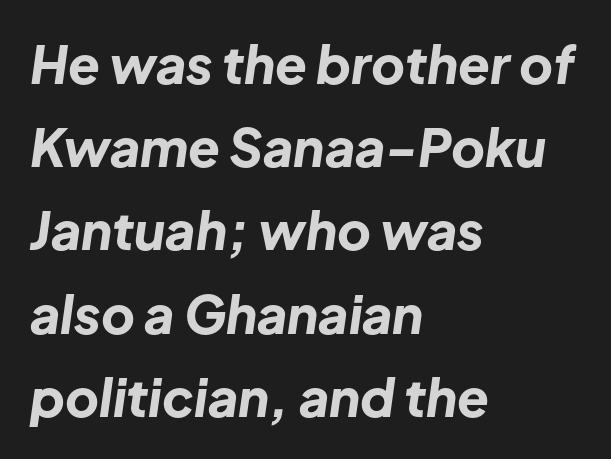
Here the glyphs are tracked normally, forming tight word shapes. An italicized treatment has been applied to the whole sample. You could not count columns in this text — the font is proportionally spaced. Glance below the letters and you will spot only blank space. Notice how descenders clear the ascenders below comfortably — that's standard leading.
